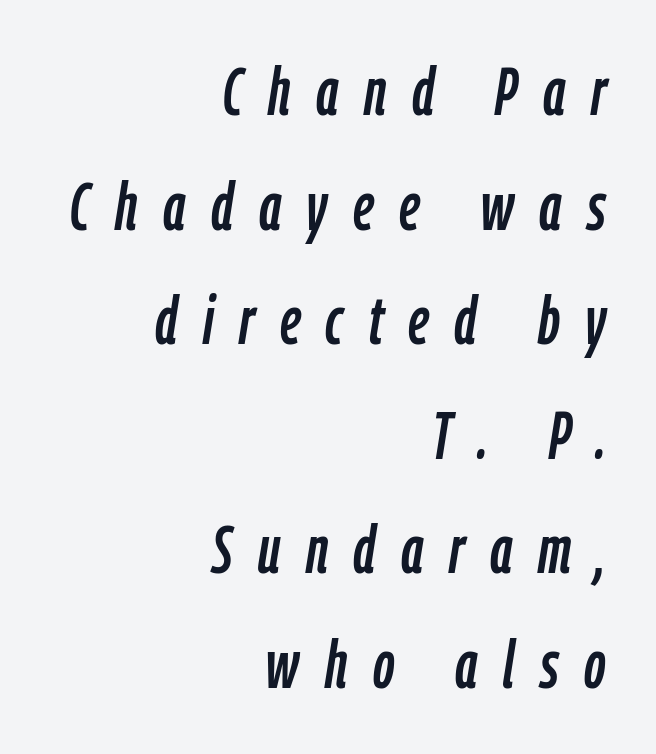
Q: Is the text italic (slanted)? A: Yes, it leans right by about 9 degrees.
Q: Is the text underlined? A: No.
Q: How is the paragraph aligned? A: Right-aligned.
Q: Is the spacing between letters normal or unusually wide? A: Unusually wide.
Q: Width (condensed, normal, or wide)? A: Condensed.
Q: Stroke contrast? A: Low.
Q: x-height? A: Medium.
Q: Monospaced? A: No.
